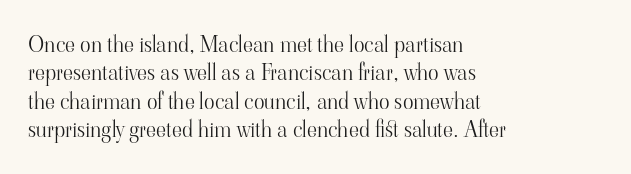
Q: Is the text bold? A: No.
Q: Is the text italic (slanted)? A: No, it is upright.
Q: Is the text underlined? A: No.
Q: How is the paragraph aligned? A: Left-aligned.
Q: Is the spacing between letters normal or unusually wide? A: Normal.
Q: Is the spacing between lines tight, normal or loose? A: Normal.
